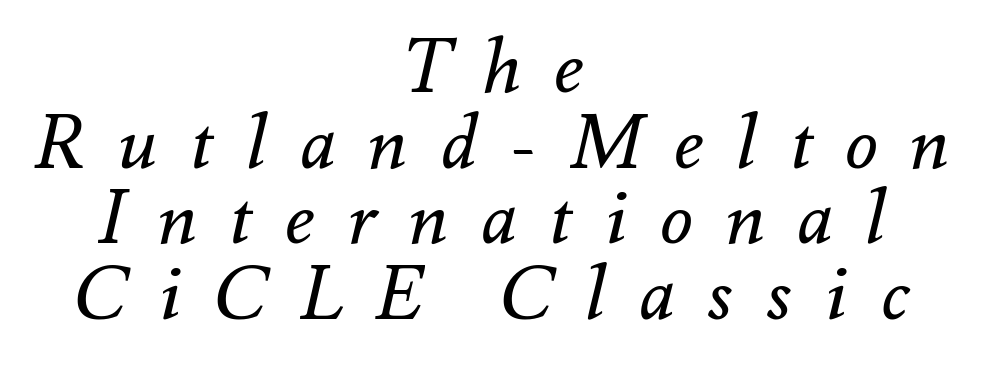
Q: Is the text bold? A: No.
Q: Is the text italic (slanted)? A: Yes, it leans right by about 12 degrees.
Q: Is the text underlined? A: No.
Q: How is the paragraph aligned? A: Centered.
Q: Is the spacing between letters normal or unusually wide? A: Unusually wide.
Q: Is the spacing between lines tight, normal or loose? A: Tight.
Q: Width (condensed, normal, or wide)? A: Normal.
Q: Stroke contrast? A: Medium.
Q: x-height? A: Small.
Q: Monospaced? A: No.
